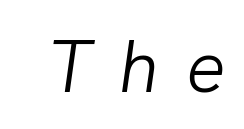
On a weight scale, this lands at 450 or below. Proportional: the letters do not fall into vertical columns. You could only call the tracking loose — the letters float apart. This rendering features lettering with no underline.
